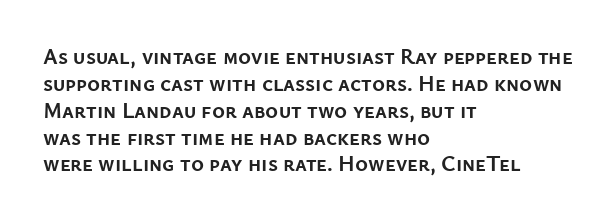
Q: Is the text bold? A: Yes.
Q: Is the text italic (slanted)? A: No, it is upright.
Q: Is the text underlined? A: No.
Q: How is the paragraph aligned? A: Left-aligned.
Q: Is the spacing between letters normal or unusually wide? A: Normal.
